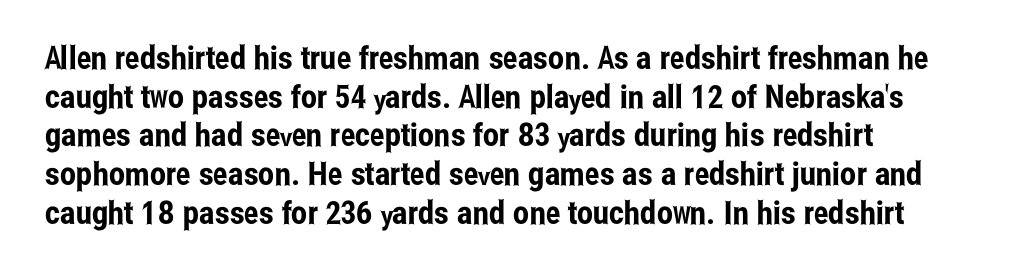
The typesetter chose a ragged-right arrangement here. This rendering leaves character spacing at its baseline value. Check under the words: just untouched page. The face used here is a sans, in the tradition of grotesques and geometrics. The letters advance in unequal steps, a hallmark of proportional type. Is there any slant? The stems are plumb.
